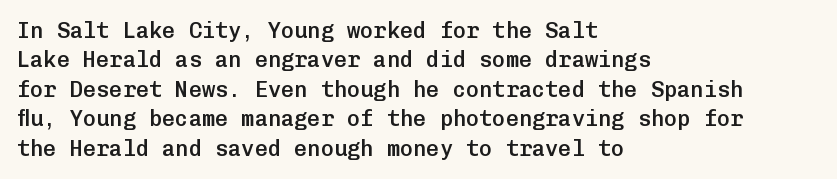
Notice how the passage keeps a crisp vertical edge on the left only. It's the straight-up-and-down kind of type. The zone under the glyphs is completely vacant. This is moderately heavy type, rendered in semibold. Compared with typical paragraphs, the rows here are spaced about the same.
